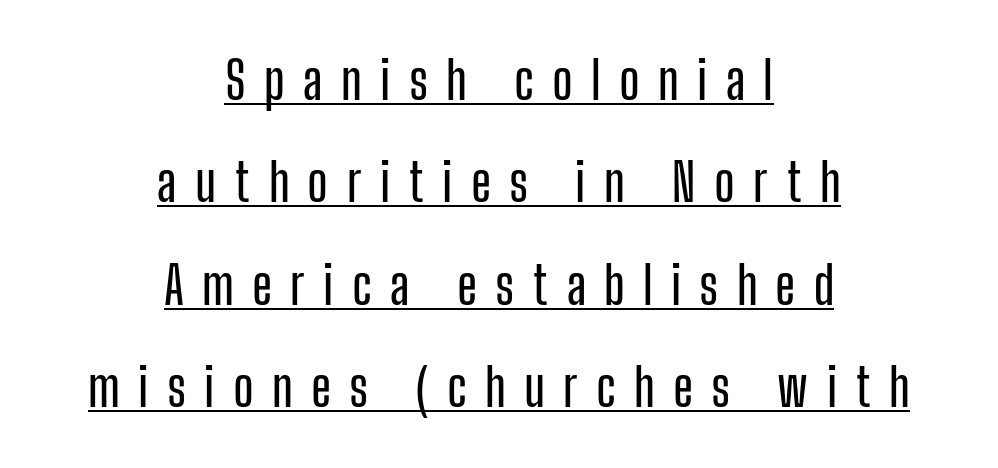
{"serif": "no", "italic": "no", "width": "condensed", "stroke_contrast": "low", "x_height": "medium", "monospaced": "no", "underline": "yes", "align": "center", "line_spacing": "loose", "line_spacing_ratio": 1.97, "letter_spacing": "wide", "letter_spacing_em": 0.35, "glyph_px": 52}
